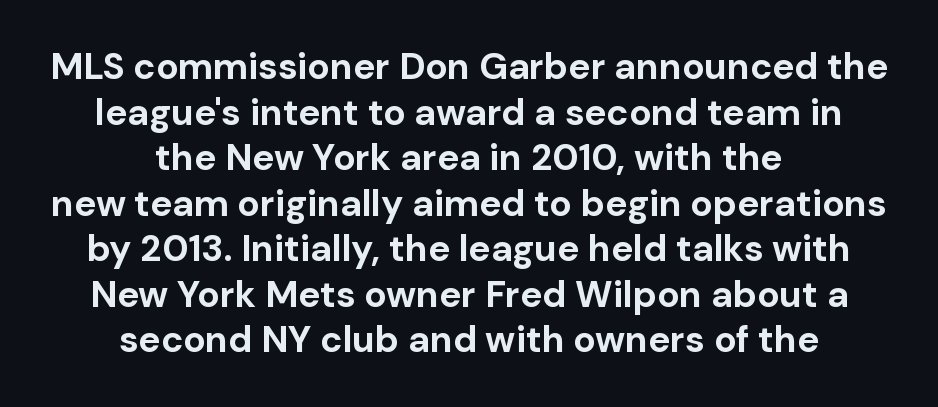
Is this a sans? Yes — the strokes have no serifs. Does the lettering tilt? It doesn't — this is upright. Thick stems and heavy bowls — unmistakably bold. The rendering uses natural spacing where letterforms have individual widths. Here the glyphs are tracked normally, forming tight word shapes.
